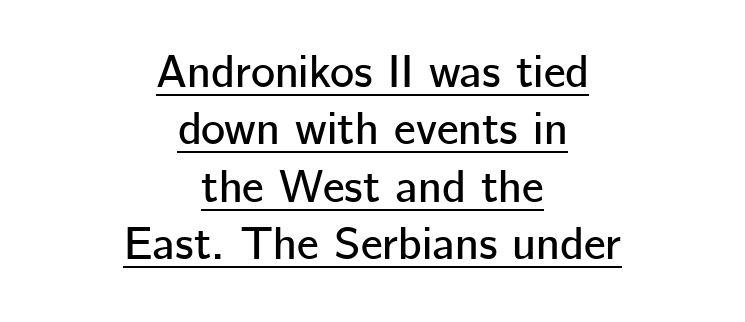
Caption: lettering with a line underneath. Evenly set lines give the paragraph a standard silhouette. Tracking value appears to be zero — textbook default spacing. The designer went with a sans here, leaving each stem footless.
